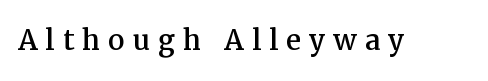
The image shows 37 px serif type, upright; set unusually wide letter spacing (+0.22 em), not underlined; medium stroke contrast and a medium x-height.
